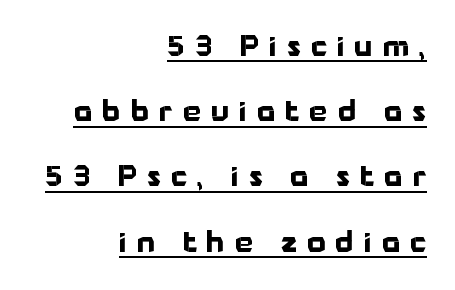
{"serif": "no", "italic": "no", "bold": "yes", "weight": "bold", "width": "normal", "stroke_contrast": "low", "x_height": "medium", "monospaced": "no", "underline": "yes", "align": "right", "line_spacing": "loose", "line_spacing_ratio": 2.25, "letter_spacing": "wide", "letter_spacing_em": 0.35, "glyph_px": 29}
